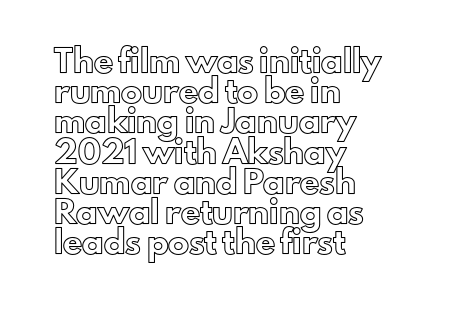
{"italic": "no", "underline": "no", "align": "left", "line_spacing": "normal", "line_spacing_ratio": 1.44, "letter_spacing": "normal", "letter_spacing_em": 0.0, "glyph_px": 21}
